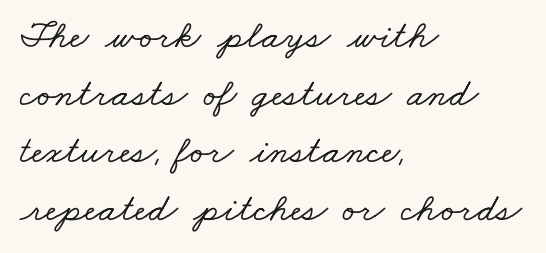
{"serif": "yes", "width": "wide", "stroke_contrast": "low", "x_height": "small", "monospaced": "no", "underline": "no", "align": "left", "line_spacing": "normal", "line_spacing_ratio": 1.44, "letter_spacing": "normal", "letter_spacing_em": 0.0, "glyph_px": 40}
